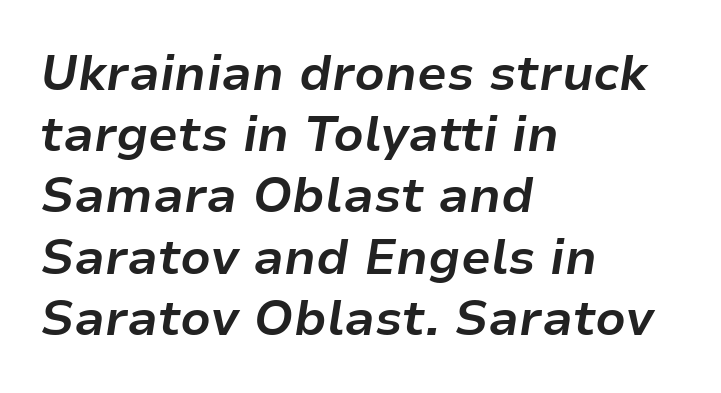
Q: Is the text bold? A: Yes.
Q: Is the text italic (slanted)? A: Yes, it leans right by about 9 degrees.
Q: Is the text underlined? A: No.
Q: How is the paragraph aligned? A: Left-aligned.
Q: Is the spacing between letters normal or unusually wide? A: Normal.
Q: Is the spacing between lines tight, normal or loose? A: Normal.
Q: Width (condensed, normal, or wide)? A: Normal.
Q: Stroke contrast? A: Low.
Q: x-height? A: Medium.
Q: Monospaced? A: No.
